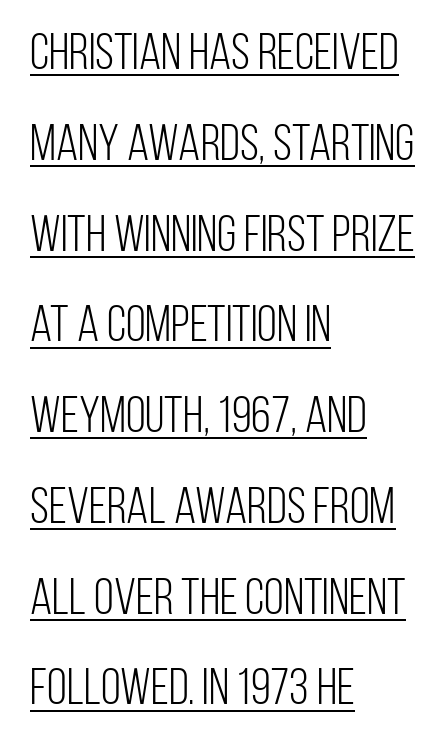
Q: Is the text bold? A: No.
Q: Is the text italic (slanted)? A: No, it is upright.
Q: Is the typeface a serif or a sans-serif typeface? A: Sans-serif.
Q: Is the text underlined? A: Yes.
Q: How is the paragraph aligned? A: Left-aligned.
Q: Is the spacing between letters normal or unusually wide? A: Normal.
Q: Width (condensed, normal, or wide)? A: Condensed.
Q: Stroke contrast? A: Low.
Q: x-height? A: Large.
Q: Monospaced? A: No.
